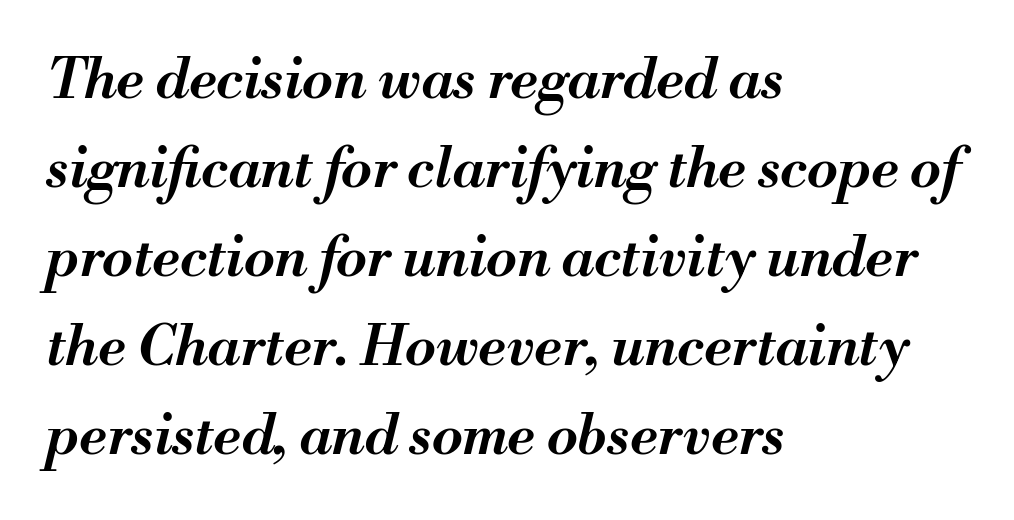
Q: Is the text bold? A: Semi-bold.
Q: Is the text italic (slanted)? A: Yes, it leans right by about 13 degrees.
Q: Is the text underlined? A: No.
Q: How is the paragraph aligned? A: Left-aligned.
Q: Is the spacing between letters normal or unusually wide? A: Normal.
Q: Is the spacing between lines tight, normal or loose? A: Normal.
Q: Width (condensed, normal, or wide)? A: Normal.
Q: Stroke contrast? A: Medium.
Q: x-height? A: Small.
Q: Monospaced? A: No.
